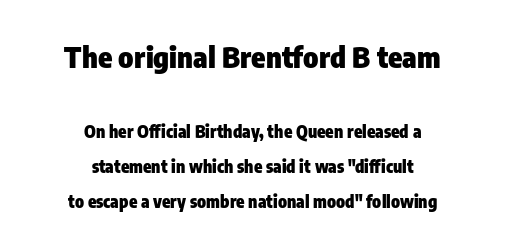
Unlike italic type, these characters show no tilt at all. Line spacing here is loose. The lines are quadded center. A typesetter would call this proportional, since set widths differ per character.
